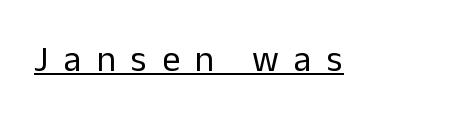
Stems and bowls with no extra thickness — not bold. Is there any slant? The stems are plumb. Is this a fixed-width face? No — the glyphs have proportional, varying widths. The sample's only ornament is a line tracing under the words. The passage shown is typeset with a sans-serif family.
